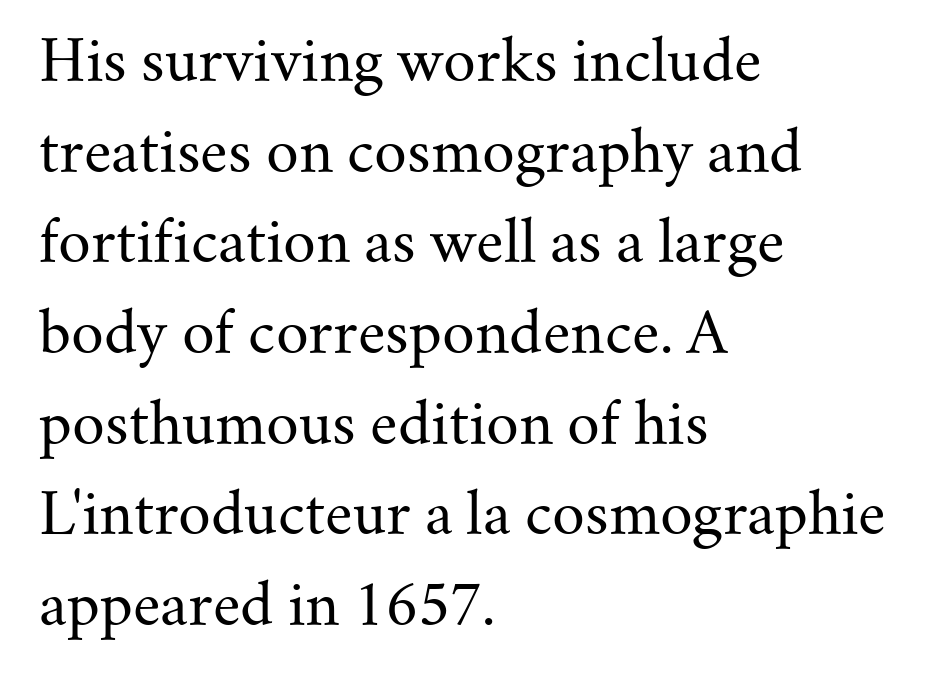
The image shows 57 px regular-weight serif type, upright; set left-aligned, normal line spacing (1.59x), normal letter spacing, not underlined; medium stroke contrast and a small x-height.
